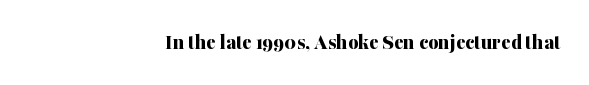
Q: Is the text bold? A: Yes.
Q: Is the text italic (slanted)? A: No, it is upright.
Q: Is the text underlined? A: No.
Q: How is the paragraph aligned? A: Right-aligned.
Q: Is the spacing between letters normal or unusually wide? A: Normal.
